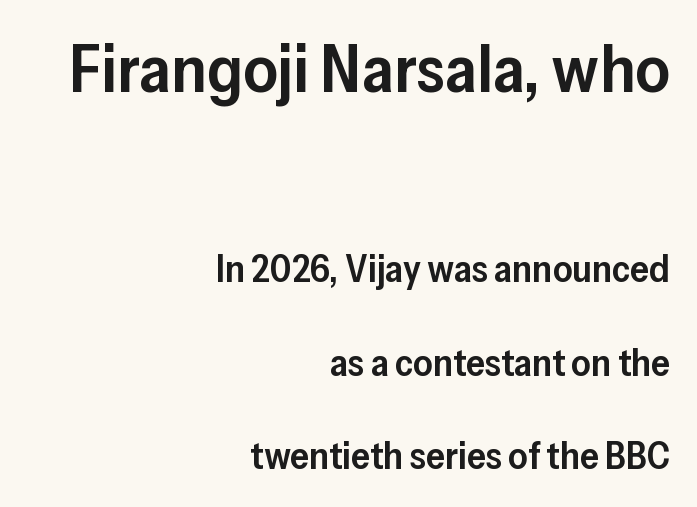
The image shows 67 px semibold sans-serif type, upright; set right-aligned, loose line spacing (2.46x), normal letter spacing, not underlined; the first (top) block is 1.76x larger; low stroke contrast and a medium x-height.
